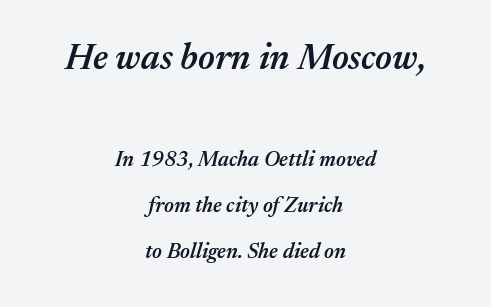
Q: Is the text bold? A: Semi-bold.
Q: Is the text italic (slanted)? A: Yes, it leans right by about 17 degrees.
Q: Is the text underlined? A: No.
Q: How is the paragraph aligned? A: Centered.
Q: Is the spacing between letters normal or unusually wide? A: Normal.
Q: Is the spacing between lines tight, normal or loose? A: Loose.
Q: Which block of text is set in a larger size, the first (top) or the second (bottom)? A: The first (top) one.
Q: Width (condensed, normal, or wide)? A: Normal.
Q: Stroke contrast? A: Medium.
Q: x-height? A: Medium.
Q: Monospaced? A: No.
